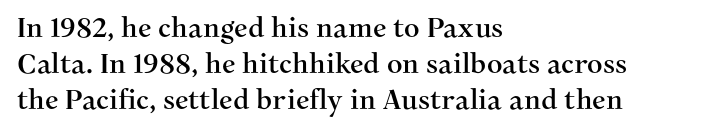
Q: Is the text italic (slanted)? A: No, it is upright.
Q: Is the text underlined? A: No.
Q: How is the paragraph aligned? A: Left-aligned.
Q: Is the spacing between letters normal or unusually wide? A: Normal.
Q: Is the spacing between lines tight, normal or loose? A: Normal.
